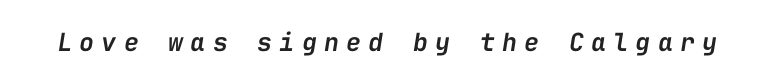
Q: Is the text bold? A: Semi-bold.
Q: Is the text italic (slanted)? A: Yes, it leans right by about 9 degrees.
Q: Is the text underlined? A: No.
Q: Is the spacing between letters normal or unusually wide? A: Unusually wide.
